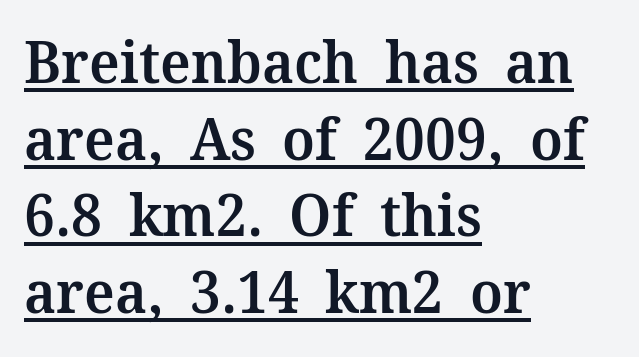
The passage shown is typed in a proportional face where columns would drift. Vertical strokes here are truly vertical. The letters sit at their default tracking, neither squeezed nor spread. Does the weight exceed regular? Yes, but only to semibold.
